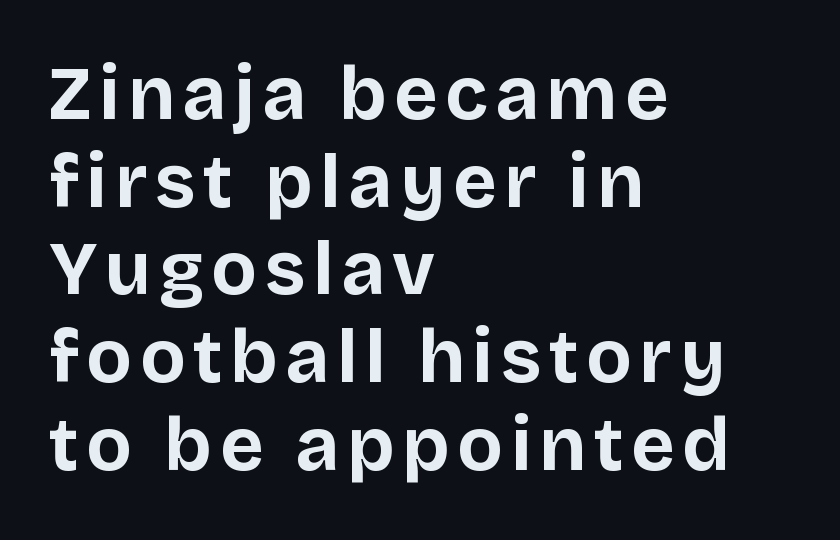
The image shows 75 px bold sans-serif type, upright; set left-aligned, line spacing 1.17x, not underlined; low stroke contrast and a large x-height.
